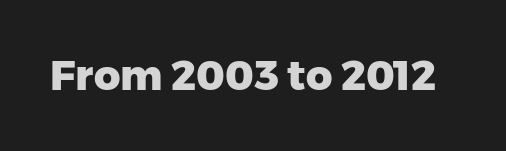
Is this a fixed-width face? No — the glyphs have proportional, varying widths. The type sits square on the baseline with zero lean. Nope, no serifs anywhere on these letters. Observe the ordinary spacing: letters are neighbours, not strangers. The area under the type is left untouched.
